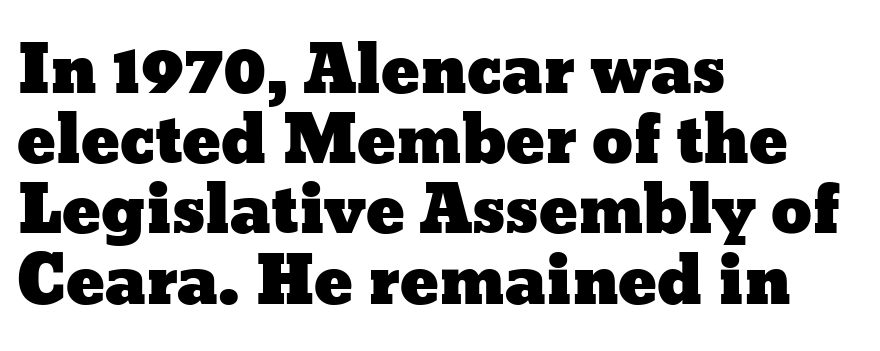
The face used here is proportionally spaced, like ordinary book or web type. Which margin do the lines hug? The left one — the right edge is uneven. No italicization has been applied; the sample stays upright. The designer dialed line spacing down below the default.
